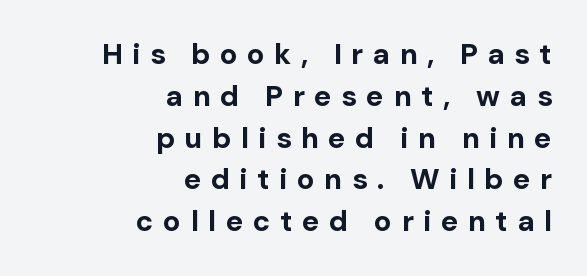
The image shows 29 px bold sans-serif type, upright; set right-aligned, normal line spacing (1.44x), unusually wide letter spacing (+0.33 em), not underlined; low stroke contrast and a medium x-height.
